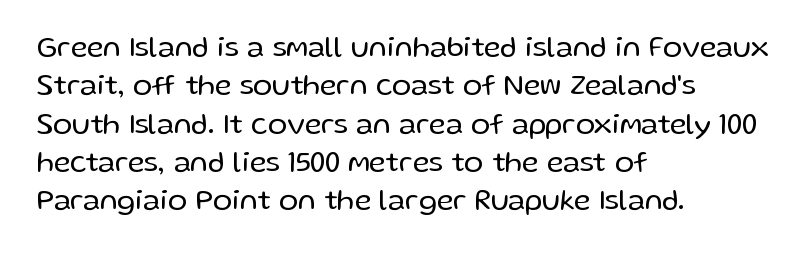
{"serif": "no", "italic": "no", "bold": "no", "weight": "regular", "width": "normal", "stroke_contrast": "low", "x_height": "medium", "monospaced": "no", "underline": "no", "align": "left", "line_spacing": "normal", "line_spacing_ratio": 1.32, "letter_spacing": "normal", "letter_spacing_em": 0.0, "glyph_px": 29}
